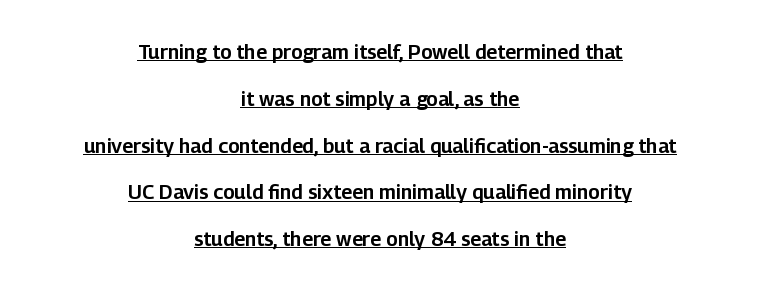
{"italic": "no", "underline": "yes", "align": "center", "line_spacing": "loose", "line_spacing_ratio": 2.34, "letter_spacing": "normal", "letter_spacing_em": 0.0, "glyph_px": 20}
